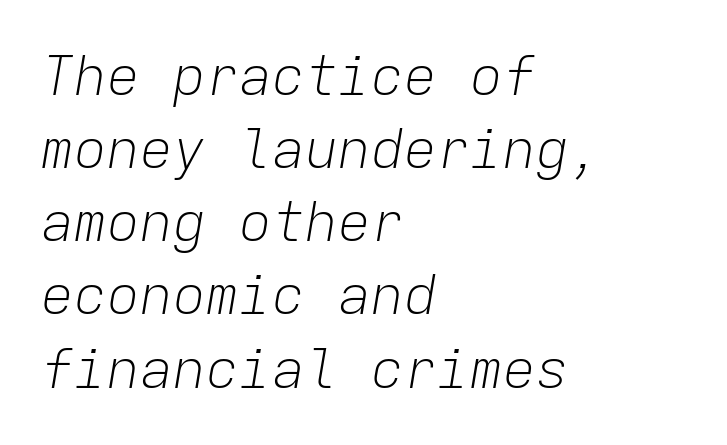
The line texture is even and compact thanks to regular tracking. Honestly, the row spacing looks completely unremarkable. This is not heavy type; no bold has been used. The font's italic variant was chosen for this text.
